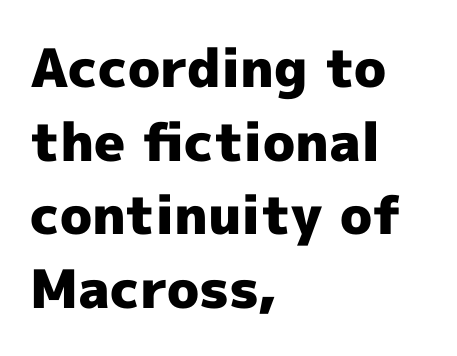
The image shows 53 px heavy sans-serif type, upright; set left-aligned, normal line spacing (1.39x), normal letter spacing, not underlined; a medium x-height.
